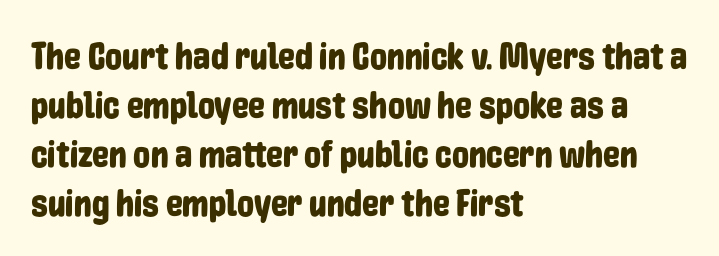
Q: Is the text italic (slanted)? A: No, it is upright.
Q: Is the typeface a serif or a sans-serif typeface? A: Sans-serif.
Q: Is the text underlined? A: No.
Q: How is the paragraph aligned? A: Left-aligned.
Q: Is the spacing between letters normal or unusually wide? A: Normal.
Q: Is the spacing between lines tight, normal or loose? A: Normal.
Q: Width (condensed, normal, or wide)? A: Condensed.
Q: Stroke contrast? A: Low.
Q: x-height? A: Medium.
Q: Monospaced? A: No.
